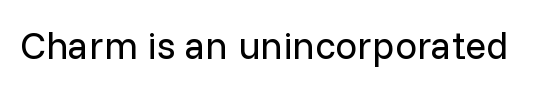
The image shows 39 px regular-weight sans-serif type, upright; set normal letter spacing, not underlined; low stroke contrast and a medium x-height.
